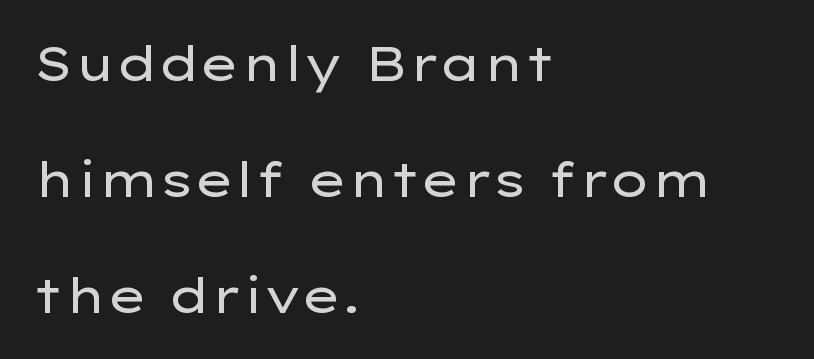
{"serif": "no", "italic": "no", "bold": "no", "weight": "regular", "width": "wide", "stroke_contrast": "low", "x_height": "medium", "monospaced": "no", "underline": "no", "align": "left", "line_spacing": "loose", "line_spacing_ratio": 2.42, "letter_spacing": "normal", "letter_spacing_em": 0.0, "glyph_px": 48}
